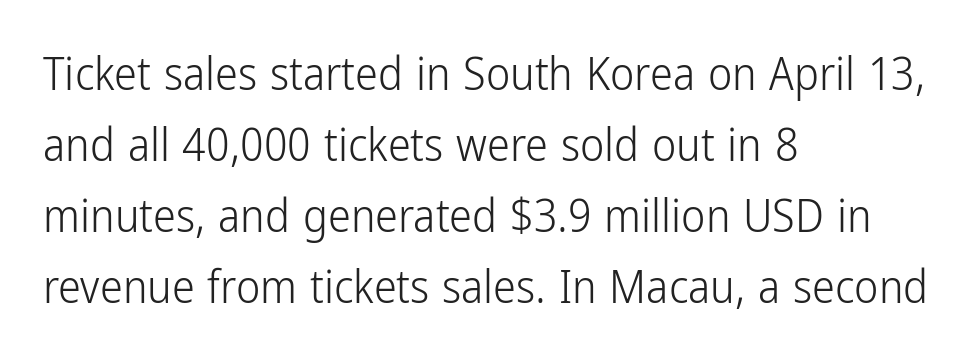
Each line starts at the same left margin while the right side varies. Each letter keeps its own natural width here, so spacing adapts to shape. A clean baseline with only descenders dipping below it. Is the letter spacing exaggerated? No — it looks like the ordinary default. The weight would be labelled regular, book, light, or lighter still. Look at the bottom of the vertical strokes: they stop flat, with no serifs.
